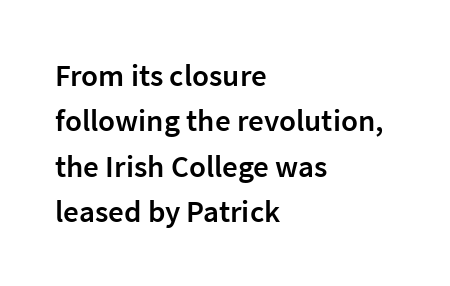
Q: Is the text bold? A: Semi-bold.
Q: Is the text italic (slanted)? A: No, it is upright.
Q: Is the typeface a serif or a sans-serif typeface? A: Sans-serif.
Q: Is the text underlined? A: No.
Q: How is the paragraph aligned? A: Left-aligned.
Q: Is the spacing between letters normal or unusually wide? A: Normal.
Q: Is the spacing between lines tight, normal or loose? A: Normal.
Q: Width (condensed, normal, or wide)? A: Normal.
Q: Stroke contrast? A: Low.
Q: x-height? A: Medium.
Q: Monospaced? A: No.
